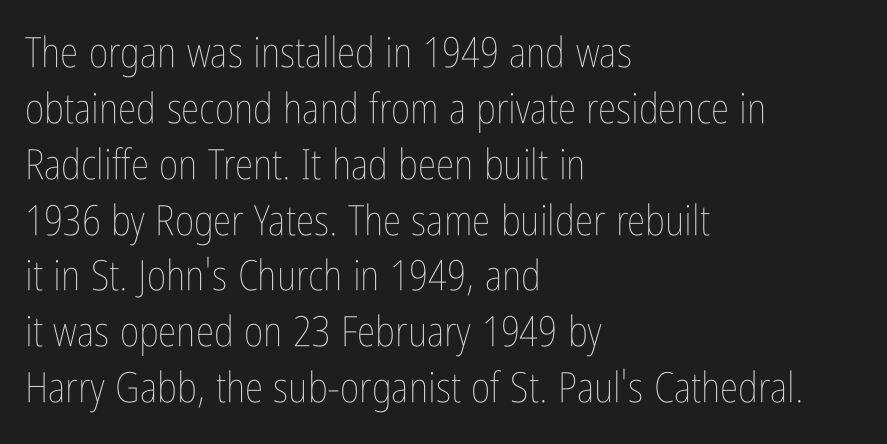
{"italic": "no", "bold": "no", "weight": "thin", "width": "condensed", "stroke_contrast": "low", "x_height": "medium", "monospaced": "no", "underline": "no", "align": "left", "line_spacing": "normal", "line_spacing_ratio": 1.33, "letter_spacing": "normal", "letter_spacing_em": 0.0, "glyph_px": 42}
